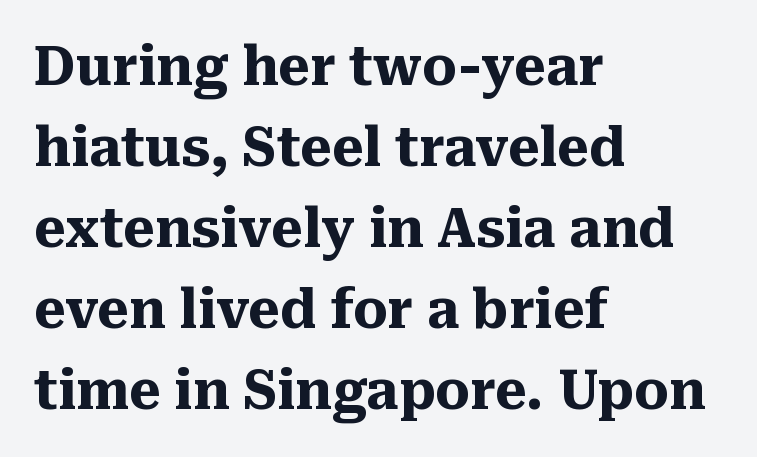
Q: Is the text bold? A: Yes.
Q: Is the text italic (slanted)? A: No, it is upright.
Q: Is the typeface a serif or a sans-serif typeface? A: Serif.
Q: Is the text underlined? A: No.
Q: How is the paragraph aligned? A: Left-aligned.
Q: Is the spacing between letters normal or unusually wide? A: Normal.
Q: Is the spacing between lines tight, normal or loose? A: Normal.
Q: Width (condensed, normal, or wide)? A: Normal.
Q: Stroke contrast? A: Medium.
Q: x-height? A: Medium.
Q: Monospaced? A: No.
